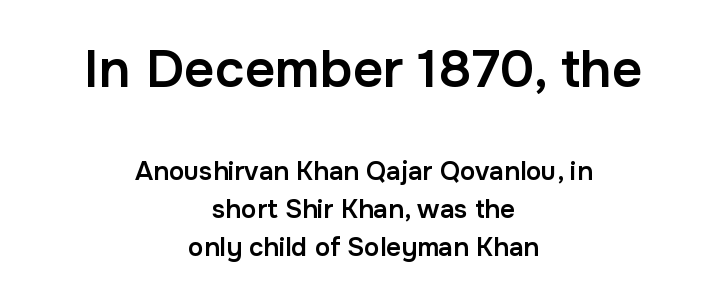
{"serif": "no", "italic": "no", "bold": "semi", "weight": "semibold", "width": "normal", "stroke_contrast": "low", "x_height": "medium", "monospaced": "no", "underline": "no", "align": "center", "line_spacing": "normal", "line_spacing_ratio": 1.45, "letter_spacing": "normal", "letter_spacing_em": 0.0, "larger_block": "first", "size_ratio": 2.04, "glyph_px": 53}
